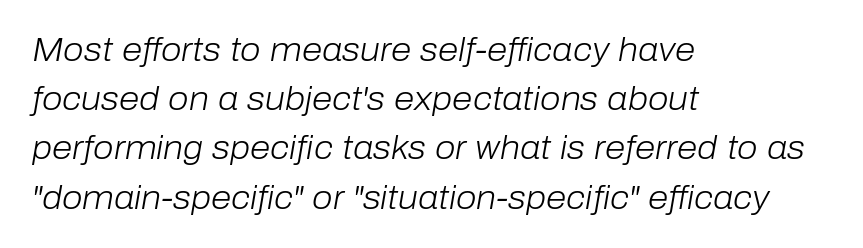
The image shows 33 px light type, italic (leaning right); set left-aligned, normal line spacing (1.49x), normal letter spacing, not underlined; low stroke contrast and a medium x-height.
